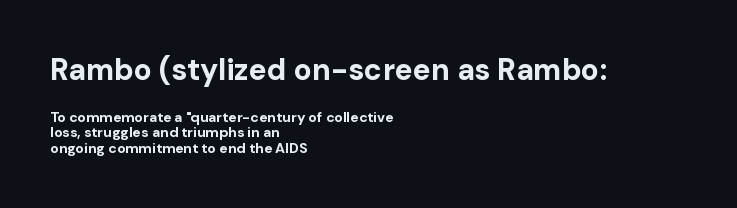
Q: Is the text bold? A: Yes.
Q: Is the text italic (slanted)? A: No, it is upright.
Q: Is the typeface a serif or a sans-serif typeface? A: Sans-serif.
Q: Is the text underlined? A: No.
Q: How is the paragraph aligned? A: Left-aligned.
Q: Is the spacing between letters normal or unusually wide? A: Normal.
Q: Is the spacing between lines tight, normal or loose? A: Tight.
Q: Which block of text is set in a larger size, the first (top) or the second (bottom)? A: The first (top) one.
Q: Width (condensed, normal, or wide)? A: Normal.
Q: Stroke contrast? A: Low.
Q: x-height? A: Medium.
Q: Monospaced? A: No.
